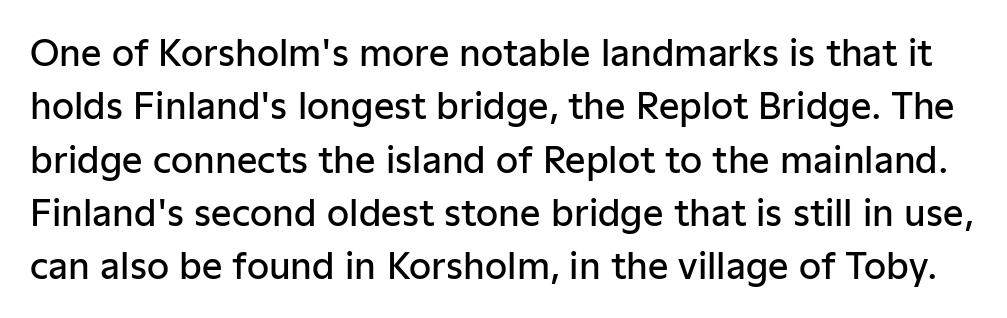
This rendering features lettering with no underline. The font is running at a semibold setting, under full bold. Are there feet on the stems? There aren't — it's a sans. No italicization has been applied; the sample stays upright.
